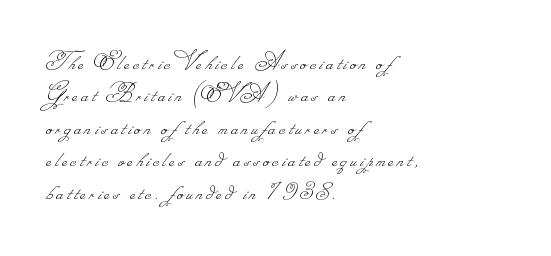
The image shows 26 px text type; set left-aligned, normal line spacing (1.25x), not underlined.
